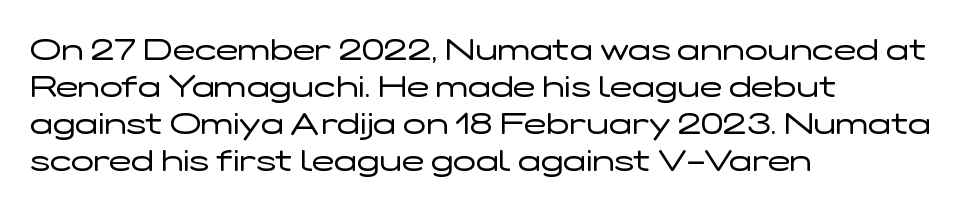
The image shows 30 px regular-weight, wide sans-serif type, upright; set left-aligned, line spacing 1.23x, normal letter spacing, not underlined; low stroke contrast and a medium x-height.
